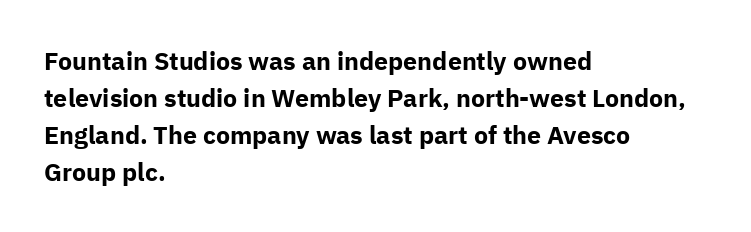
The image shows 25 px bold type, upright; set left-aligned, normal line spacing (1.48x), normal letter spacing, not underlined.
